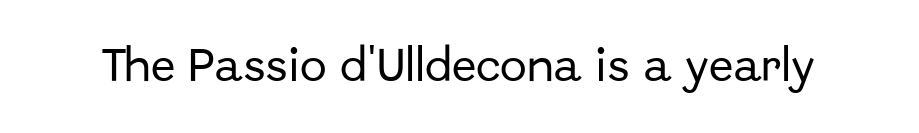
Q: Is the text italic (slanted)? A: No, it is upright.
Q: Is the typeface a serif or a sans-serif typeface? A: Sans-serif.
Q: Is the text underlined? A: No.
Q: Is the spacing between letters normal or unusually wide? A: Normal.
Q: Width (condensed, normal, or wide)? A: Normal.
Q: Stroke contrast? A: Low.
Q: x-height? A: Medium.
Q: Monospaced? A: No.
